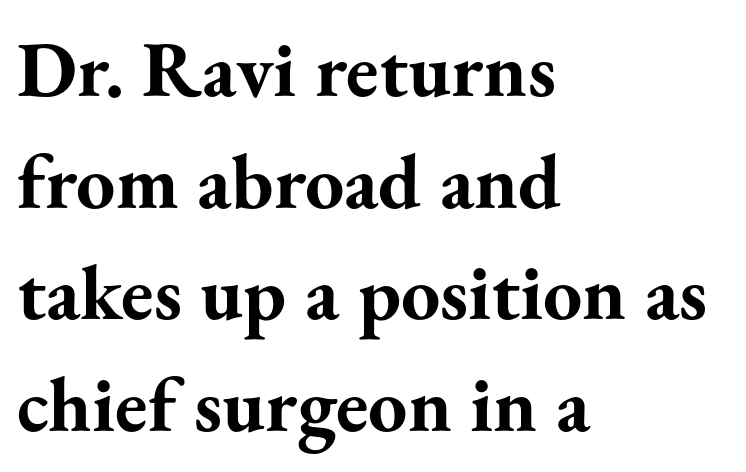
{"serif": "yes", "italic": "no", "bold": "yes", "weight": "bold", "width": "normal", "stroke_contrast": "medium", "x_height": "small", "monospaced": "no", "underline": "no", "align": "left", "line_spacing": "normal", "line_spacing_ratio": 1.43, "letter_spacing": "normal", "letter_spacing_em": 0.0, "glyph_px": 78}
